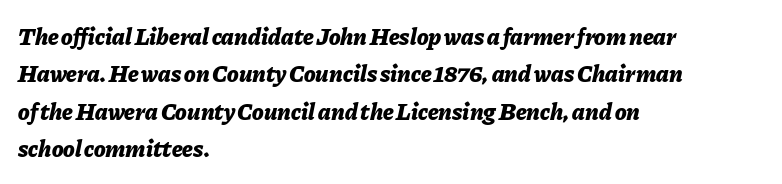
{"italic": "yes", "lean": "right", "slant_degrees": 11, "bold": "yes", "underline": "no", "align": "left", "line_spacing": "normal", "line_spacing_ratio": 1.56, "letter_spacing": "normal", "letter_spacing_em": 0.0, "glyph_px": 24}
